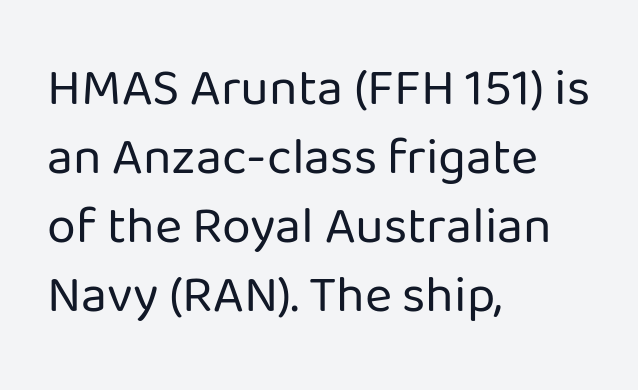
The image shows 52 px regular-weight sans-serif type, upright; set left-aligned, normal line spacing (1.33x), normal letter spacing, not underlined; low stroke contrast and a medium x-height.
